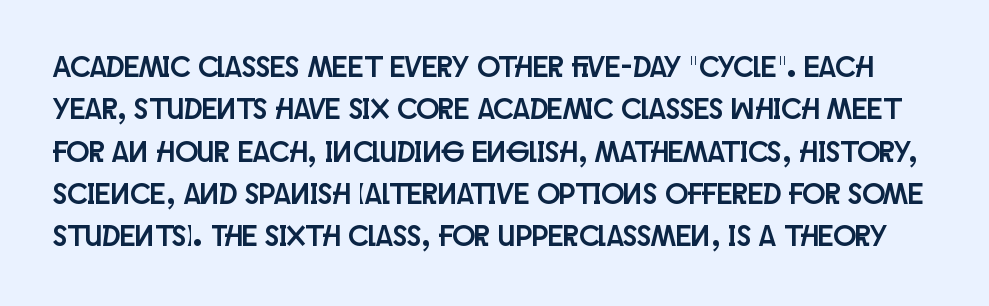
Q: Is the text italic (slanted)? A: No, it is upright.
Q: Is the typeface a serif or a sans-serif typeface? A: Sans-serif.
Q: Is the text underlined? A: No.
Q: Is the spacing between letters normal or unusually wide? A: Normal.
Q: Is the spacing between lines tight, normal or loose? A: Normal.
Q: Width (condensed, normal, or wide)? A: Condensed.
Q: Stroke contrast? A: Low.
Q: x-height? A: Large.
Q: Monospaced? A: No.
